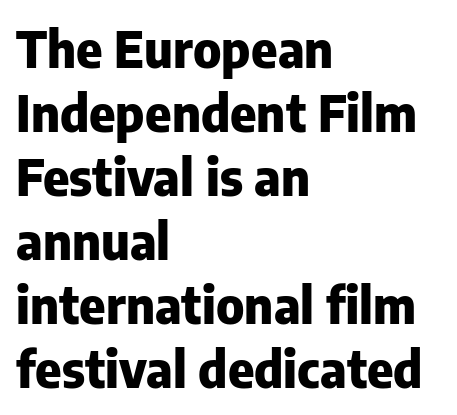
The passage shown is typed in a proportional face where columns would drift. Each glyph is drawn with heavy, bold strokes. Quick note: interline space is typical. Glance below the letters and you will spot only blank space. Layout note: lines flush left. Honestly, the letter spacing is just normal — you wouldn't notice it.
